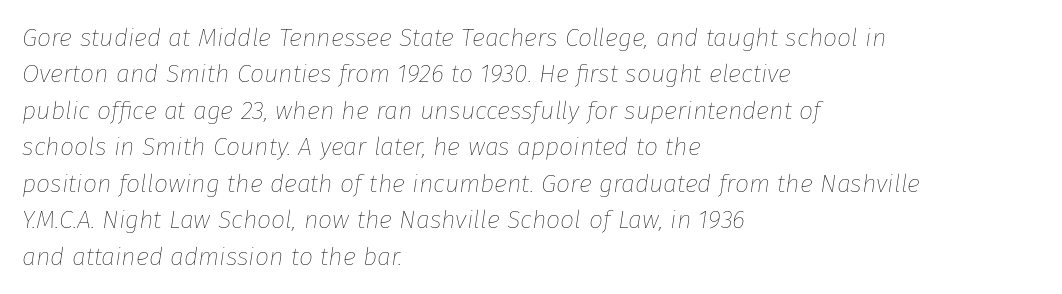
Summary of weight: not heavy and not bold. What stands out about the letter spacing? Nothing — it is the standard amount. The specimen reads as italic at a glance. Horizontal bands of white between lines are of average thickness.
